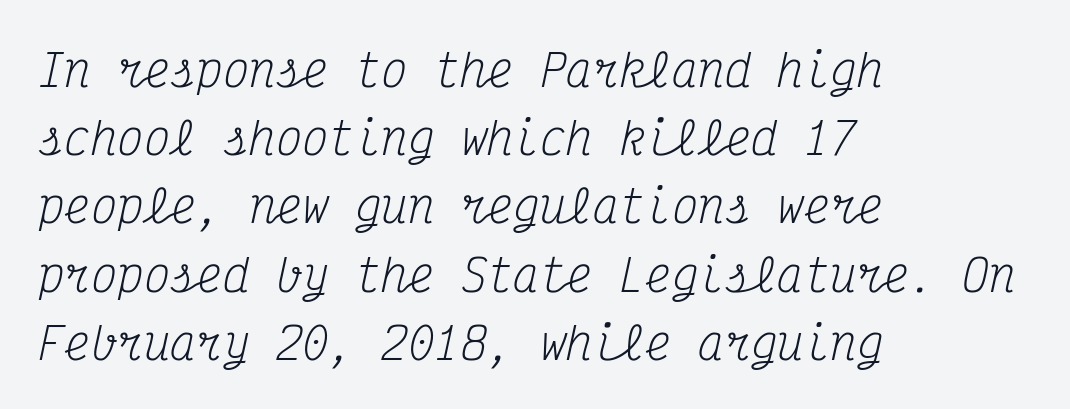
{"serif": "yes", "italic": "yes", "lean": "right", "slant_degrees": 12, "bold": "no", "weight": "regular", "width": "condensed", "stroke_contrast": "medium", "x_height": "medium", "monospaced": "yes", "underline": "no", "align": "left", "line_spacing": "normal", "line_spacing_ratio": 1.55, "letter_spacing": "normal", "letter_spacing_em": 0.0, "glyph_px": 44}
